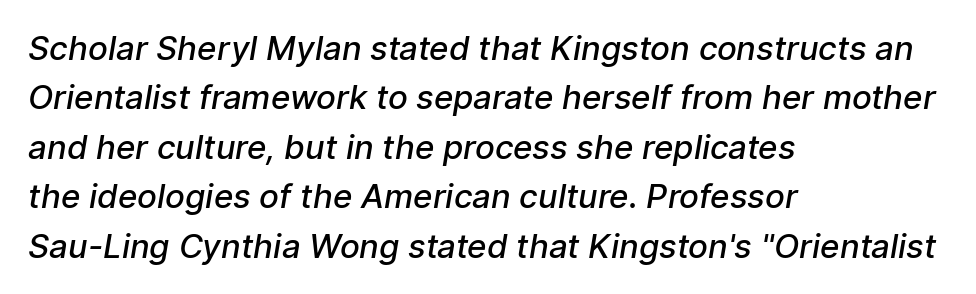
{"serif": "no", "bold": "semi", "weight": "semibold", "width": "normal", "stroke_contrast": "low", "x_height": "medium", "monospaced": "no", "underline": "no", "align": "left", "line_spacing": "normal", "line_spacing_ratio": 1.5, "letter_spacing": "normal", "letter_spacing_em": 0.0, "glyph_px": 33}
